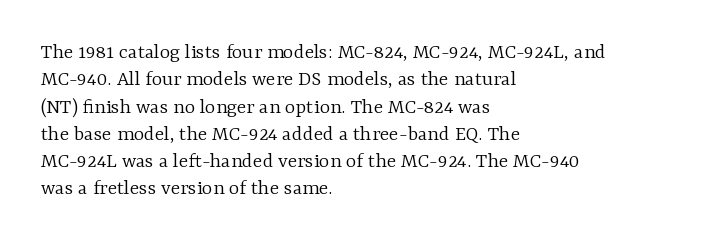
Rendered with straight, roman letterforms. Weight: not bold — regular or lighter. Words appear dense and cohesive because spacing is normal. Horizontal alignment here is leftward, the default for most running prose. A clean baseline with only descenders dipping below it.
